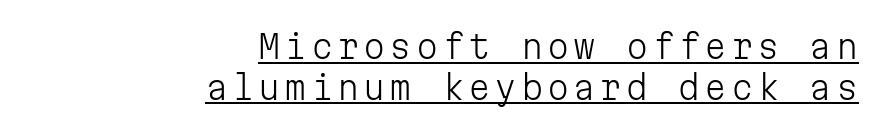
Q: Is the text bold? A: No.
Q: Is the text italic (slanted)? A: No, it is upright.
Q: Is the typeface a serif or a sans-serif typeface? A: Sans-serif.
Q: Is the text underlined? A: Yes.
Q: How is the paragraph aligned? A: Right-aligned.
Q: Is the spacing between lines tight, normal or loose? A: Normal.
Q: Width (condensed, normal, or wide)? A: Normal.
Q: Stroke contrast? A: Low.
Q: x-height? A: Medium.
Q: Monospaced? A: Yes.
